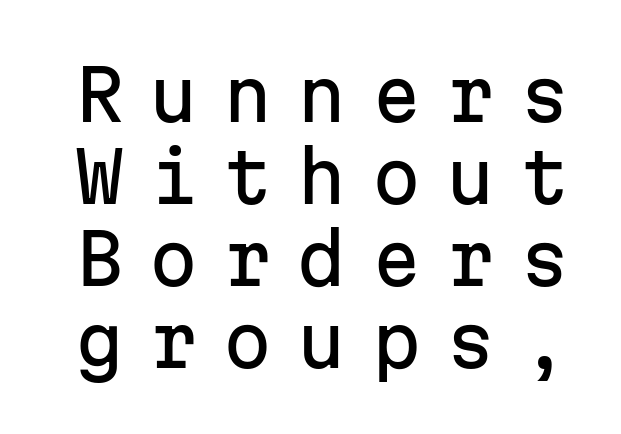
{"serif": "no", "italic": "no", "width": "normal", "stroke_contrast": "low", "x_height": "medium", "monospaced": "yes", "underline": "no", "line_spacing_ratio": 1.17, "letter_spacing": "wide", "letter_spacing_em": 0.36, "glyph_px": 70}
